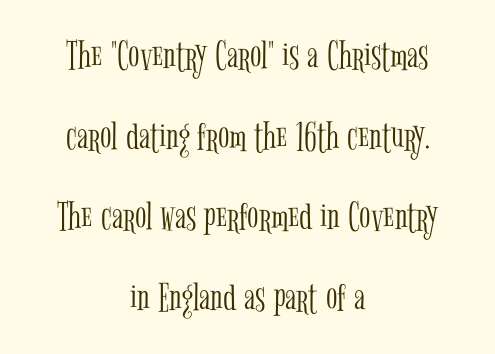
Q: Is the text bold? A: No.
Q: Is the text italic (slanted)? A: No, it is upright.
Q: Is the typeface a serif or a sans-serif typeface? A: Serif.
Q: Is the text underlined? A: No.
Q: How is the paragraph aligned? A: Centered.
Q: Is the spacing between letters normal or unusually wide? A: Normal.
Q: Is the spacing between lines tight, normal or loose? A: Loose.
Q: Width (condensed, normal, or wide)? A: Condensed.
Q: Stroke contrast? A: Low.
Q: x-height? A: Medium.
Q: Monospaced? A: No.
